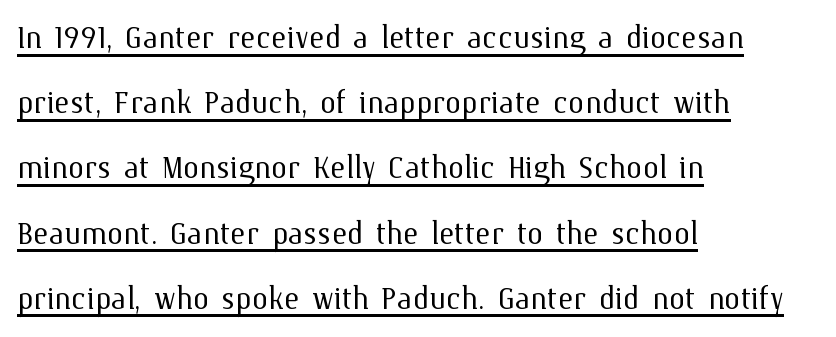
The image shows 41 px light type, upright; set left-aligned, normal line spacing (1.59x), normal letter spacing, underlined; medium stroke contrast and a medium x-height.
